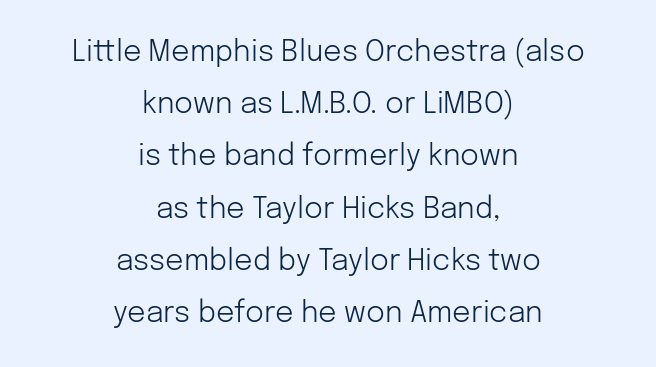
It's the straight-up-and-down kind of type. Letter spacing: default. Nothing heavy about these letters — not bold at all. Is this a fixed-width face? No — the glyphs have proportional, varying widths.
